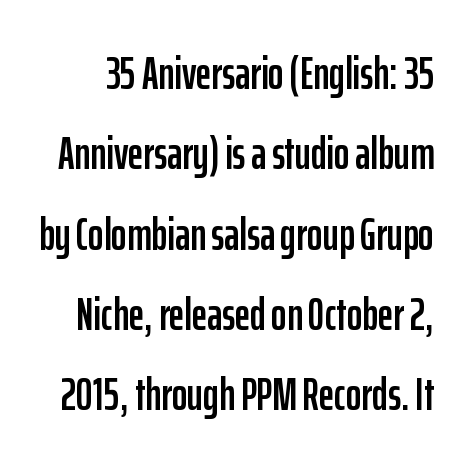
The image shows 47 px condensed sans-serif type, upright; set line spacing 1.71x, normal letter spacing, not underlined; low stroke contrast and a medium x-height.
